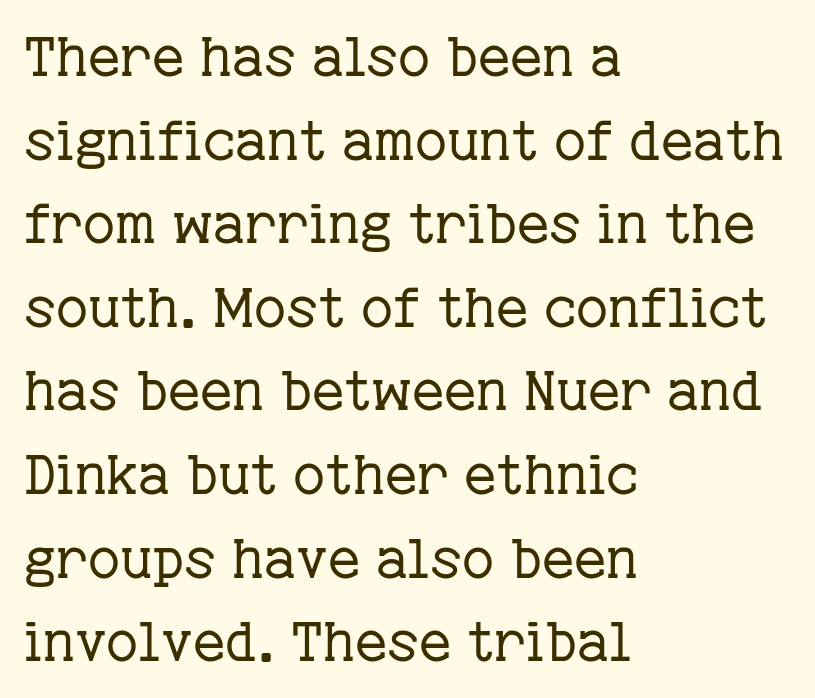
Q: Is the text bold? A: No.
Q: Is the text italic (slanted)? A: No, it is upright.
Q: Is the typeface a serif or a sans-serif typeface? A: Serif.
Q: Is the text underlined? A: No.
Q: How is the paragraph aligned? A: Left-aligned.
Q: Is the spacing between letters normal or unusually wide? A: Normal.
Q: Is the spacing between lines tight, normal or loose? A: Normal.
Q: Width (condensed, normal, or wide)? A: Normal.
Q: Stroke contrast? A: Low.
Q: x-height? A: Medium.
Q: Monospaced? A: No.
